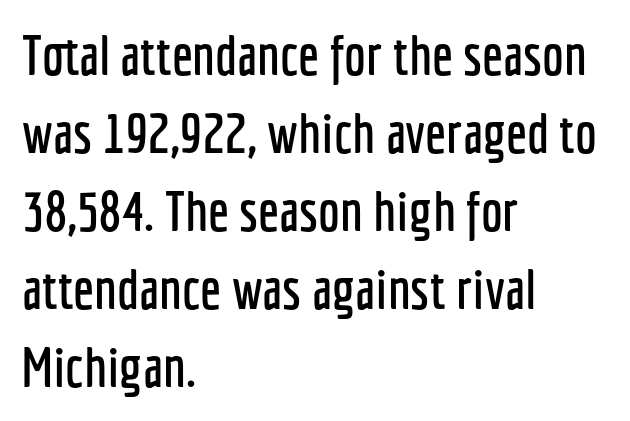
{"serif": "no", "italic": "no", "width": "condensed", "stroke_contrast": "low", "x_height": "medium", "monospaced": "no", "underline": "no", "align": "left", "line_spacing": "normal", "line_spacing_ratio": 1.42, "letter_spacing": "normal", "letter_spacing_em": 0.0, "glyph_px": 55}
